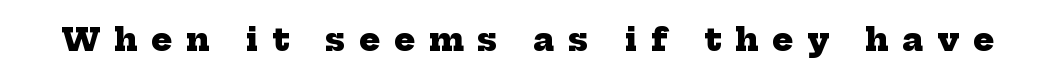
The image shows 31 px heavy serif type; set unusually wide letter spacing (+0.45 em), not underlined; low stroke contrast and a medium x-height.
